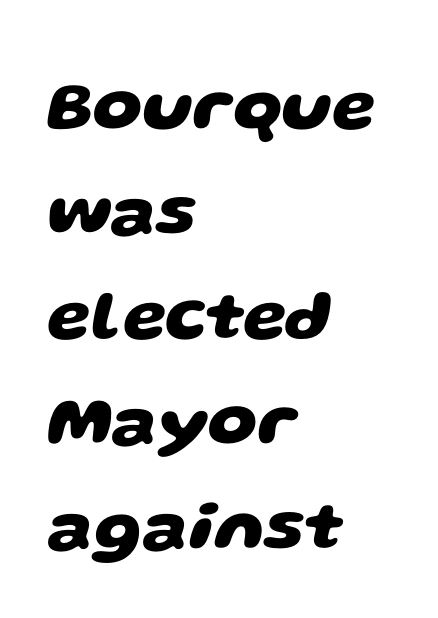
Q: Is the text bold? A: Yes.
Q: Is the typeface a serif or a sans-serif typeface? A: Sans-serif.
Q: Is the text underlined? A: No.
Q: How is the paragraph aligned? A: Left-aligned.
Q: Is the spacing between letters normal or unusually wide? A: Normal.
Q: Is the spacing between lines tight, normal or loose? A: Normal.
Q: Width (condensed, normal, or wide)? A: Wide.
Q: Stroke contrast? A: Low.
Q: x-height? A: Large.
Q: Monospaced? A: No.
